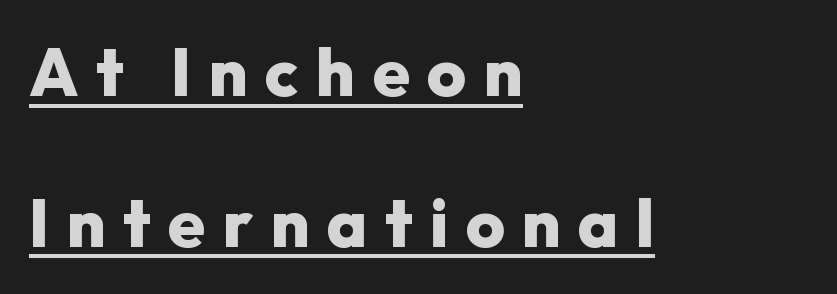
Each line starts at the same left margin while the right side varies. These lines have a slow, spaced-out rhythm from letter to letter. I'd describe the lettering as bold — thick and assertive. Caption: lettering with a line underneath. Whoever set this chose breathing room over compactness in the vertical rhythm. A roman cut, with each character standing at attention.
